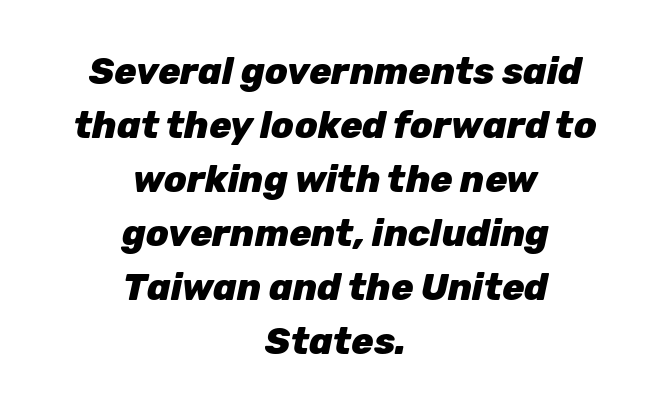
The image shows 37 px heavy type, italic (leaning right); set centered, normal line spacing (1.46x), normal letter spacing, not underlined; low stroke contrast and a medium x-height.
